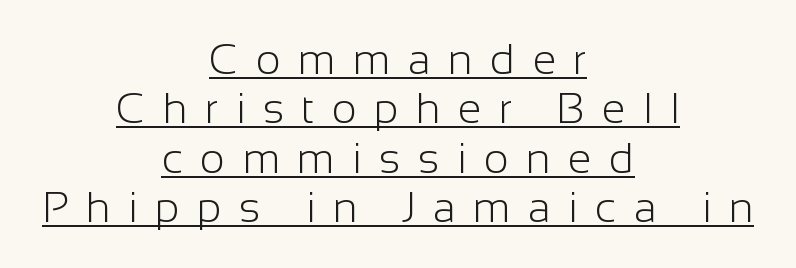
Q: Is the text bold? A: No.
Q: Is the text italic (slanted)? A: No, it is upright.
Q: Is the typeface a serif or a sans-serif typeface? A: Sans-serif.
Q: Is the text underlined? A: Yes.
Q: How is the paragraph aligned? A: Centered.
Q: Is the spacing between letters normal or unusually wide? A: Unusually wide.
Q: Is the spacing between lines tight, normal or loose? A: Tight.
Q: Width (condensed, normal, or wide)? A: Normal.
Q: Stroke contrast? A: Low.
Q: x-height? A: Medium.
Q: Monospaced? A: No.
